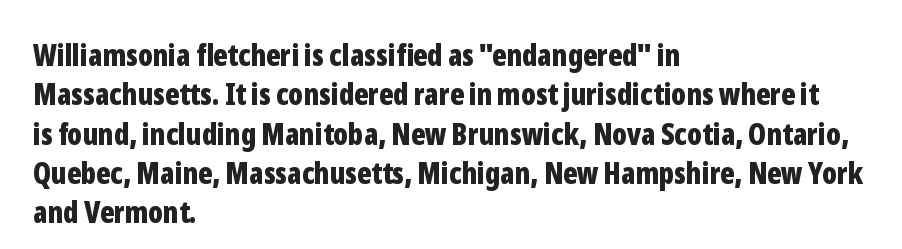
Unlike italic type, these characters show no tilt at all. These lines stack with their left ends in a neat column. Spacing between characters is what you'd get straight out of the box. Looks like regular typesetting: each glyph gets only the width it needs.
